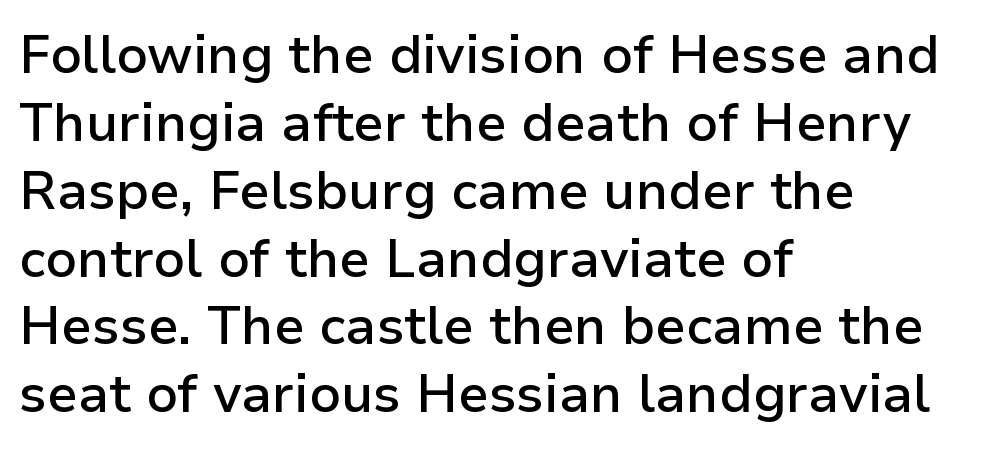
The image shows 53 px semibold sans-serif type, upright; set left-aligned, normal line spacing (1.28x), normal letter spacing, not underlined; low stroke contrast and a medium x-height.
